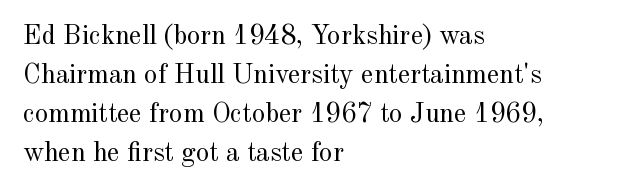
{"italic": "no", "bold": "no", "underline": "no", "align": "left", "line_spacing": "normal", "line_spacing_ratio": 1.44, "letter_spacing": "normal", "letter_spacing_em": 0.0, "glyph_px": 27}
